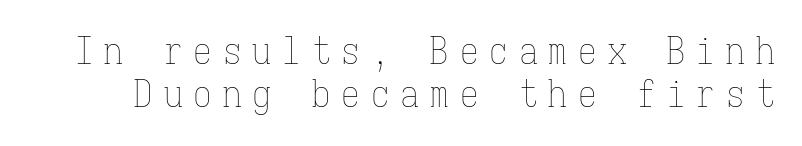
The typeface has the unassuming heft of standard copy or less. Here the designer chose a console-style face with uniform glyph widths. What stands out about the letter spacing? Its width — letters are far apart. Italic? Not at all — the glyphs are vertical. Decoration check: the copy has no underline.
